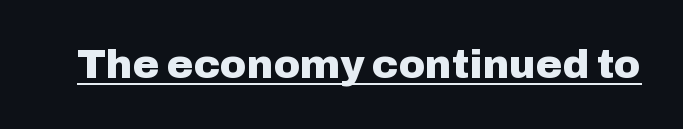
Q: Is the text bold? A: Yes.
Q: Is the text italic (slanted)? A: No, it is upright.
Q: Is the typeface a serif or a sans-serif typeface? A: Sans-serif.
Q: Is the text underlined? A: Yes.
Q: Is the spacing between letters normal or unusually wide? A: Normal.
Q: Width (condensed, normal, or wide)? A: Normal.
Q: Stroke contrast? A: Low.
Q: x-height? A: Medium.
Q: Monospaced? A: No.
